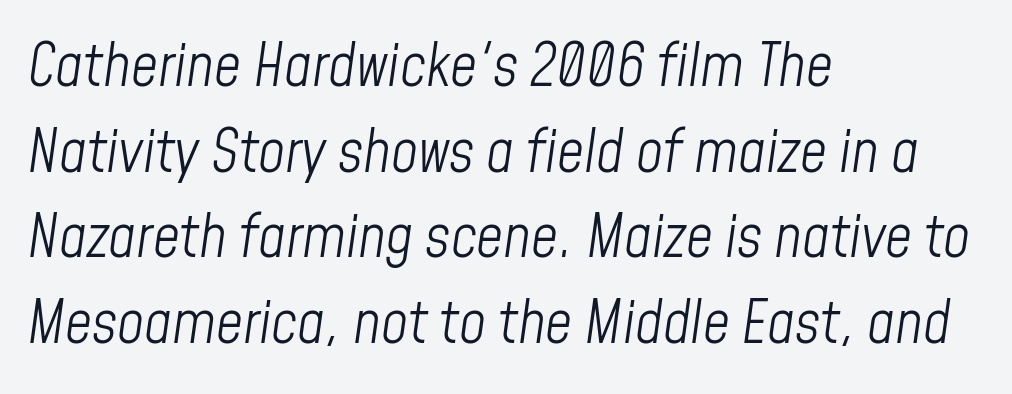
{"italic": "yes", "lean": "right", "slant_degrees": 8, "bold": "no", "weight": "light", "width": "condensed", "stroke_contrast": "low", "x_height": "medium", "monospaced": "no", "underline": "no", "align": "left", "line_spacing": "normal", "line_spacing_ratio": 1.45, "letter_spacing": "normal", "letter_spacing_em": 0.0, "glyph_px": 59}
